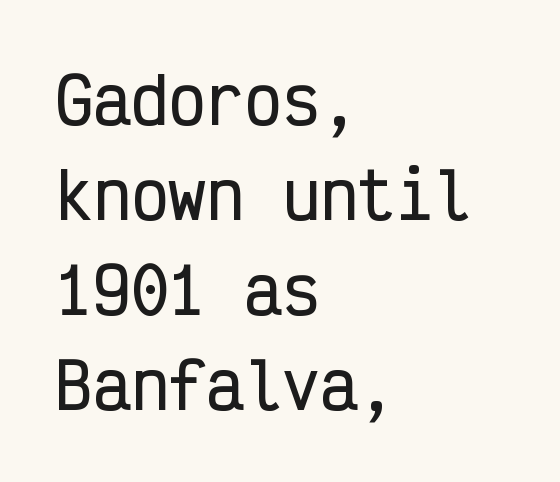
Q: Is the text italic (slanted)? A: No, it is upright.
Q: Is the typeface a serif or a sans-serif typeface? A: Sans-serif.
Q: Is the text underlined? A: No.
Q: How is the paragraph aligned? A: Left-aligned.
Q: Is the spacing between letters normal or unusually wide? A: Normal.
Q: Is the spacing between lines tight, normal or loose? A: Normal.
Q: Width (condensed, normal, or wide)? A: Condensed.
Q: Stroke contrast? A: Low.
Q: x-height? A: Medium.
Q: Monospaced? A: Yes.
